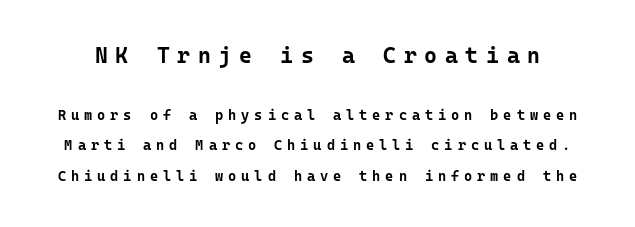
Q: Is the text bold? A: Yes.
Q: Is the text italic (slanted)? A: No, it is upright.
Q: Is the text underlined? A: No.
Q: Is the spacing between letters normal or unusually wide? A: Unusually wide.
Q: Is the spacing between lines tight, normal or loose? A: Loose.
Q: Which block of text is set in a larger size, the first (top) or the second (bottom)? A: The first (top) one.
